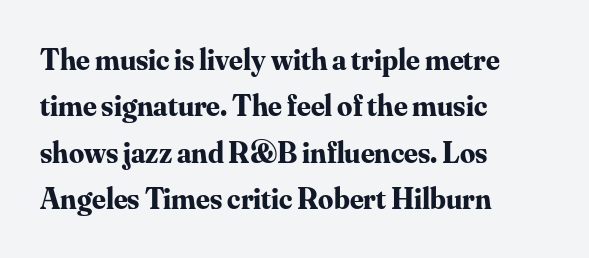
{"serif": "yes", "italic": "no", "bold": "yes", "weight": "bold", "width": "normal", "stroke_contrast": "medium", "x_height": "small", "monospaced": "no", "underline": "no", "align": "left", "line_spacing": "normal", "line_spacing_ratio": 1.55, "letter_spacing": "normal", "letter_spacing_em": 0.0, "glyph_px": 30}
